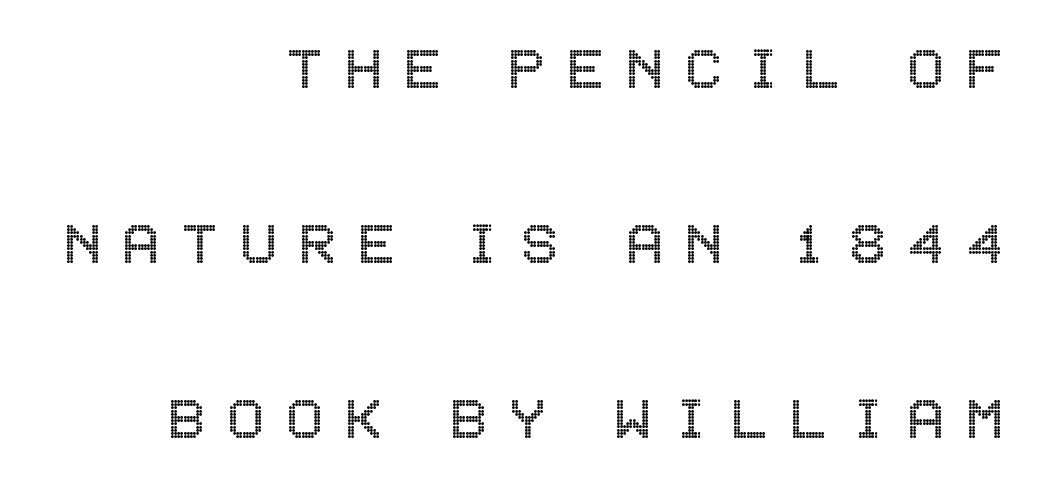
The image shows 70 px condensed type, upright; set right-aligned, loose line spacing (2.5x), unusually wide letter spacing (+0.3 em), not underlined; a large x-height.
